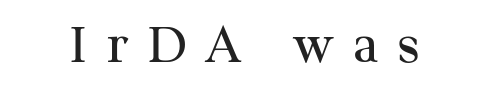
The characters are drawn with everyday or finer stroke widths. Observe the wide spacing: letters keep a clear distance from each other. Is this a fixed-width face? No — the glyphs have proportional, varying widths. Underlining? Definitely not there. Posture: straight, roman, zero tilt.
